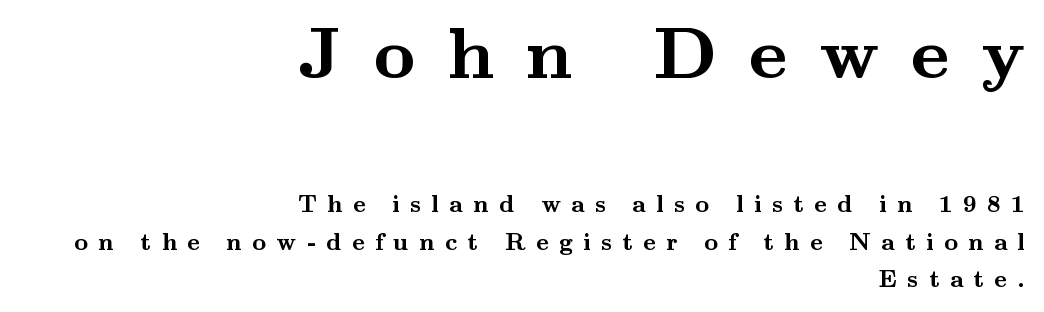
What kind of face is this? One with serifs. The letters stand upright; this is a roman face. Compared with a flush-left layout, this one pins lines to the opposite, right side. This rendering widens character spacing well past its baseline value. These lines sit exactly where default settings would place them. Unmarked baselines from the first word to the last.
